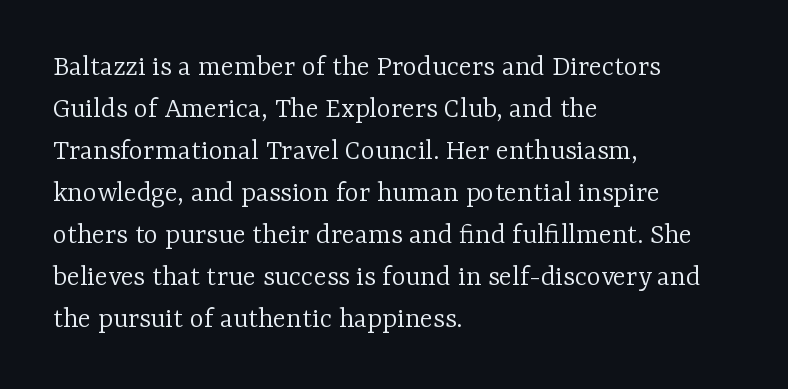
Q: Is the text bold? A: No.
Q: Is the text italic (slanted)? A: No, it is upright.
Q: Is the typeface a serif or a sans-serif typeface? A: Serif.
Q: Is the text underlined? A: No.
Q: How is the paragraph aligned? A: Left-aligned.
Q: Is the spacing between letters normal or unusually wide? A: Normal.
Q: Is the spacing between lines tight, normal or loose? A: Normal.
Q: Width (condensed, normal, or wide)? A: Normal.
Q: Stroke contrast? A: Low.
Q: x-height? A: Medium.
Q: Monospaced? A: No.
